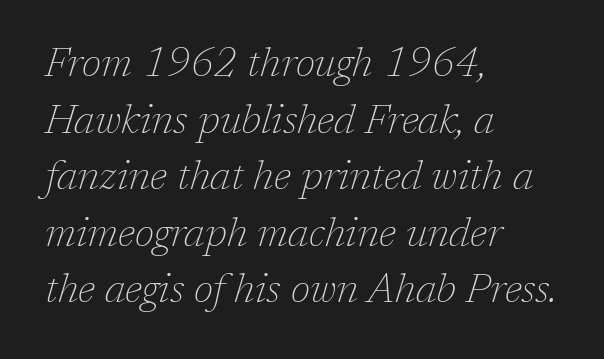
The image shows 41 px thin serif type, italic (leaning right); set left-aligned, normal line spacing (1.38x), normal letter spacing, not underlined; low stroke contrast and a medium x-height.
